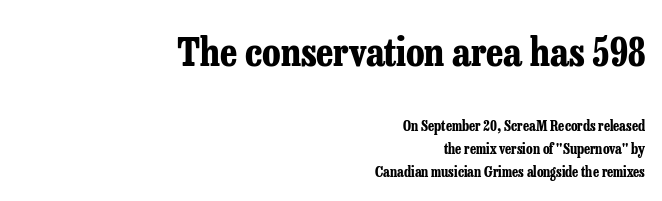
Nobody drew a line under any word here. The lines sit at an ordinary, default distance from one another. In terms of letterform style, serifs are clearly present. This sample has the flowing, uneven cadence of proportional lettering. As a designer I'd log this as weight 700, bold.
